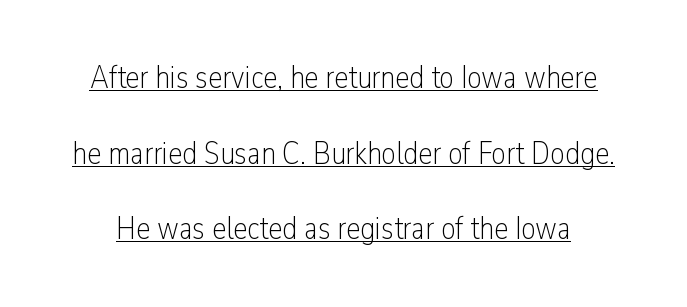
The image shows 32 px light, condensed sans-serif type, upright; set loose line spacing (2.36x), normal letter spacing, underlined; low stroke contrast and a medium x-height.
